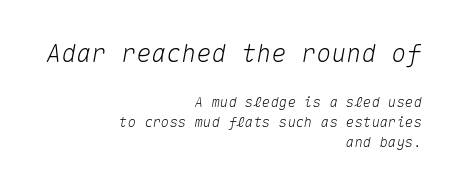
The earlier block is typeset at a bigger size than the later block. Is the block centered? No — it sits flush against the right margin. The letters are slanted; this is an italic face. The space between consecutive lines is moderate. Any mark beneath the type? The region is blank.
